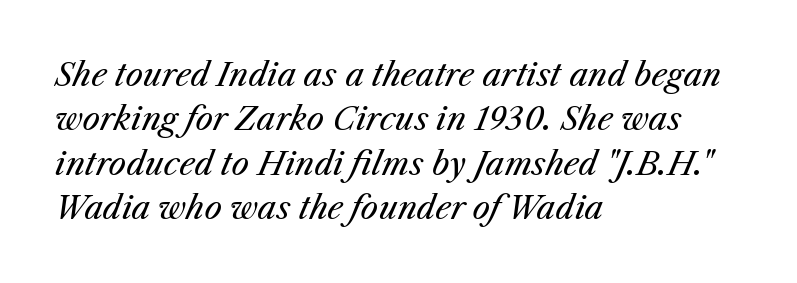
The image shows 31 px regular-weight type, italic (leaning right); set left-aligned, normal line spacing (1.43x), normal letter spacing, not underlined; medium stroke contrast and a medium x-height.
